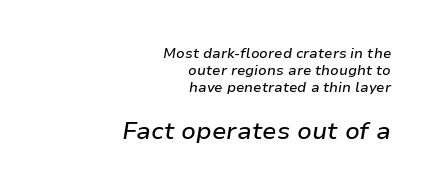
Q: Is the text italic (slanted)? A: Yes, it leans right by about 9 degrees.
Q: Is the text underlined? A: No.
Q: How is the paragraph aligned? A: Right-aligned.
Q: Is the spacing between letters normal or unusually wide? A: Normal.
Q: Which block of text is set in a larger size, the first (top) or the second (bottom)? A: The second (bottom) one.
